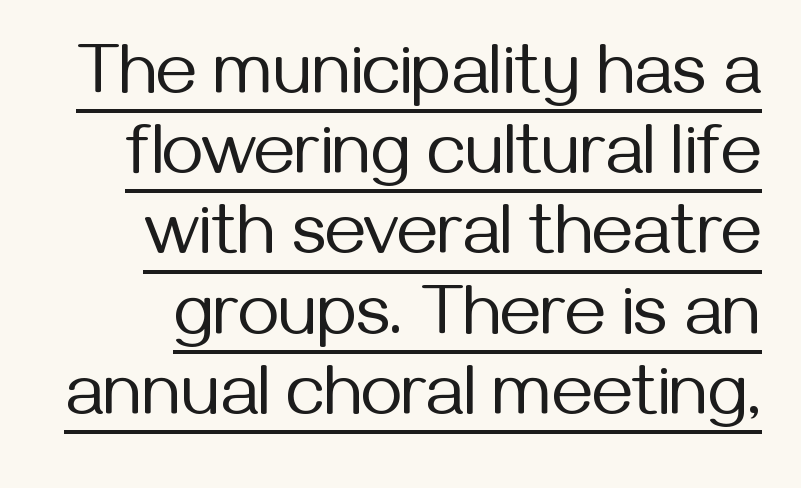
The image shows 71 px regular-weight sans-serif type, upright; set tight line spacing (1.13x), normal letter spacing, underlined; medium stroke contrast and a medium x-height.
